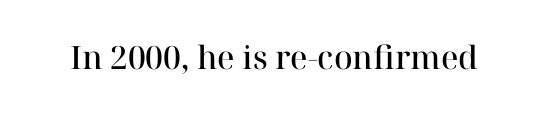
Q: Is the text bold? A: Semi-bold.
Q: Is the text italic (slanted)? A: No, it is upright.
Q: Is the typeface a serif or a sans-serif typeface? A: Serif.
Q: Is the text underlined? A: No.
Q: Is the spacing between letters normal or unusually wide? A: Normal.
Q: Width (condensed, normal, or wide)? A: Normal.
Q: Stroke contrast? A: High.
Q: x-height? A: Medium.
Q: Monospaced? A: No.
